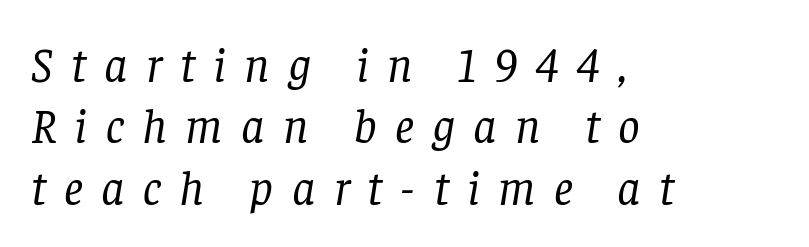
Q: Is the text bold? A: No.
Q: Is the text italic (slanted)? A: Yes, it leans right by about 8 degrees.
Q: Is the typeface a serif or a sans-serif typeface? A: Serif.
Q: Is the text underlined? A: No.
Q: How is the paragraph aligned? A: Left-aligned.
Q: Is the spacing between letters normal or unusually wide? A: Unusually wide.
Q: Is the spacing between lines tight, normal or loose? A: Normal.
Q: Width (condensed, normal, or wide)? A: Normal.
Q: Stroke contrast? A: Low.
Q: x-height? A: Large.
Q: Monospaced? A: No.
